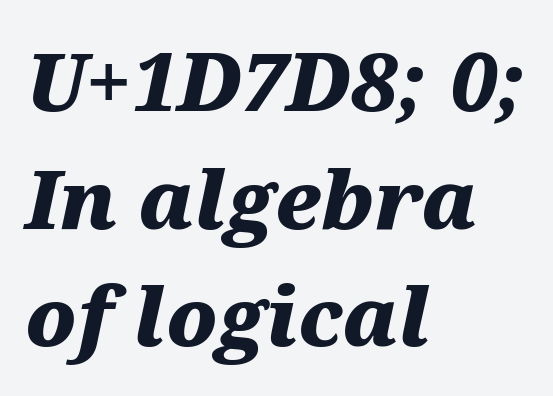
The lines sit at an ordinary, default distance from one another. Casual observation: everything's shoved over to the left. Has an underline been added? It has not. The letters advance in unequal steps, a hallmark of proportional type. As a designer I'd log this as weight 700, bold.
